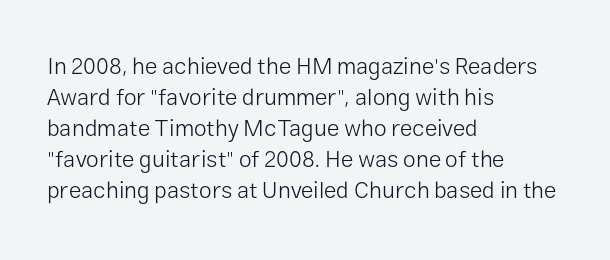
Posture: upright roman. The ragged edge is on the right, which tells us the setting is flush left. Reading down the column, the eye jumps a familiar distance to each next line. The specimen omits any rule beneath the text block's lines. The face looks like a standard text weight, possibly lighter.
